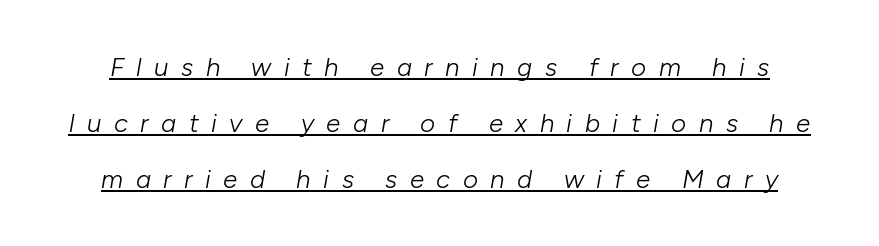
{"italic": "yes", "lean": "right", "slant_degrees": 10, "bold": "no", "underline": "yes", "line_spacing": "loose", "line_spacing_ratio": 2.15, "letter_spacing": "wide", "letter_spacing_em": 0.48, "glyph_px": 26}
